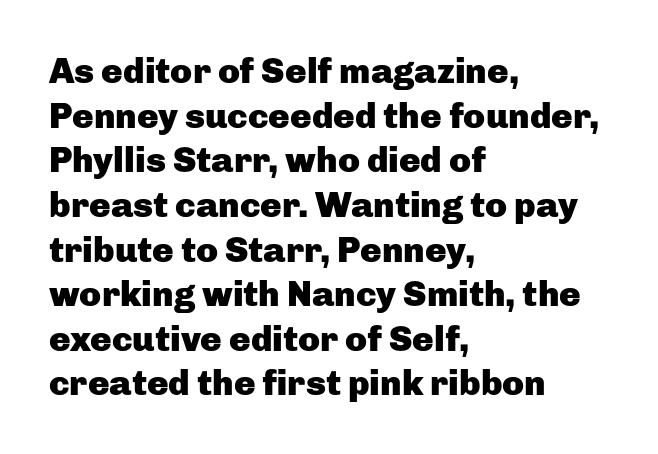
Set as a true bold cut, around the 700 mark. Font category for this specimen: sans-serif. Each letter keeps its own natural width here, so spacing adapts to shape. The gaps between neighbouring characters are ordinary and unremarkable. Do the letters lean? They stand straight.
